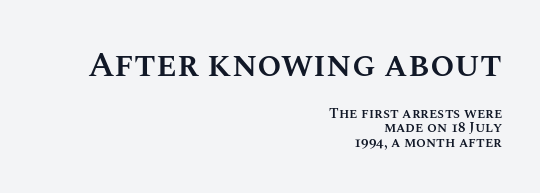
{"italic": "no", "bold": "semi", "weight": "semibold", "width": "normal", "stroke_contrast": "medium", "x_height": "large", "monospaced": "no", "underline": "no", "align": "right", "line_spacing": "tight", "line_spacing_ratio": 1.05, "letter_spacing": "normal", "letter_spacing_em": 0.0, "larger_block": "first", "size_ratio": 2.5, "glyph_px": 35}
